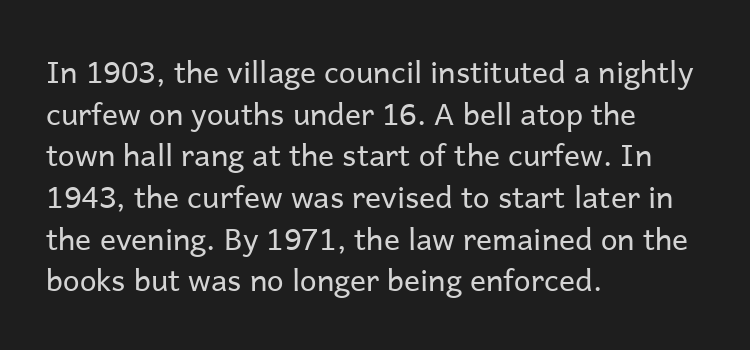
Q: Is the text bold? A: No.
Q: Is the text italic (slanted)? A: No, it is upright.
Q: Is the typeface a serif or a sans-serif typeface? A: Sans-serif.
Q: Is the text underlined? A: No.
Q: How is the paragraph aligned? A: Left-aligned.
Q: Is the spacing between letters normal or unusually wide? A: Normal.
Q: Is the spacing between lines tight, normal or loose? A: Normal.
Q: Width (condensed, normal, or wide)? A: Normal.
Q: Stroke contrast? A: Low.
Q: x-height? A: Medium.
Q: Monospaced? A: No.
